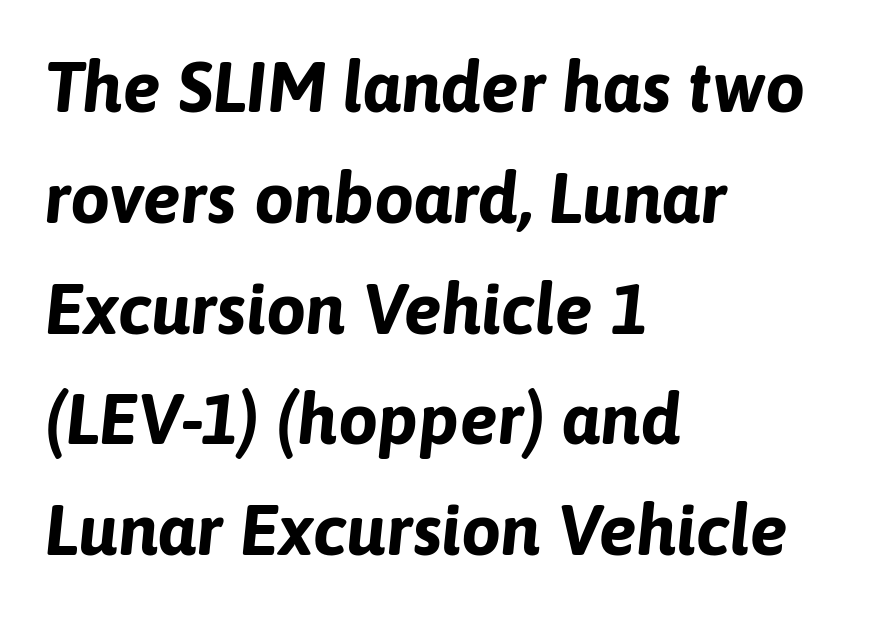
The image shows 71 px bold type, italic (leaning right); set left-aligned, normal line spacing (1.56x), normal letter spacing, not underlined; low stroke contrast and a medium x-height.
